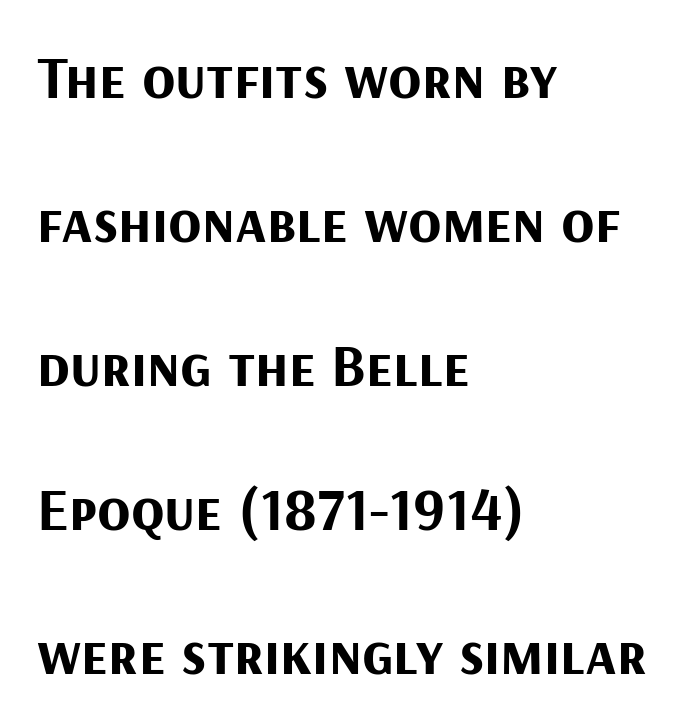
Q: Is the text bold? A: Yes.
Q: Is the text italic (slanted)? A: No, it is upright.
Q: Is the typeface a serif or a sans-serif typeface? A: Sans-serif.
Q: Is the text underlined? A: No.
Q: How is the paragraph aligned? A: Left-aligned.
Q: Is the spacing between letters normal or unusually wide? A: Normal.
Q: Is the spacing between lines tight, normal or loose? A: Loose.
Q: Width (condensed, normal, or wide)? A: Normal.
Q: Stroke contrast? A: Medium.
Q: x-height? A: Medium.
Q: Monospaced? A: No.
